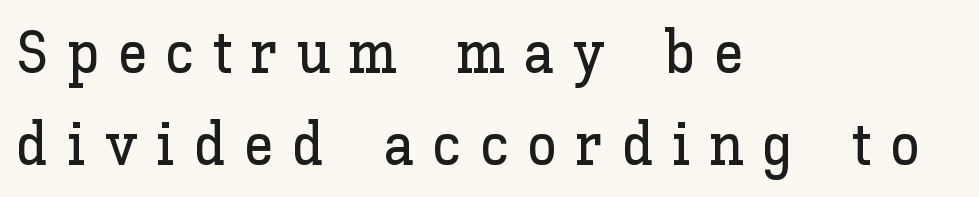
Q: Is the text italic (slanted)? A: No, it is upright.
Q: Is the text underlined? A: No.
Q: How is the paragraph aligned? A: Left-aligned.
Q: Is the spacing between letters normal or unusually wide? A: Unusually wide.
Q: Is the spacing between lines tight, normal or loose? A: Normal.
Q: Width (condensed, normal, or wide)? A: Normal.
Q: Stroke contrast? A: Low.
Q: x-height? A: Medium.
Q: Monospaced? A: No.
